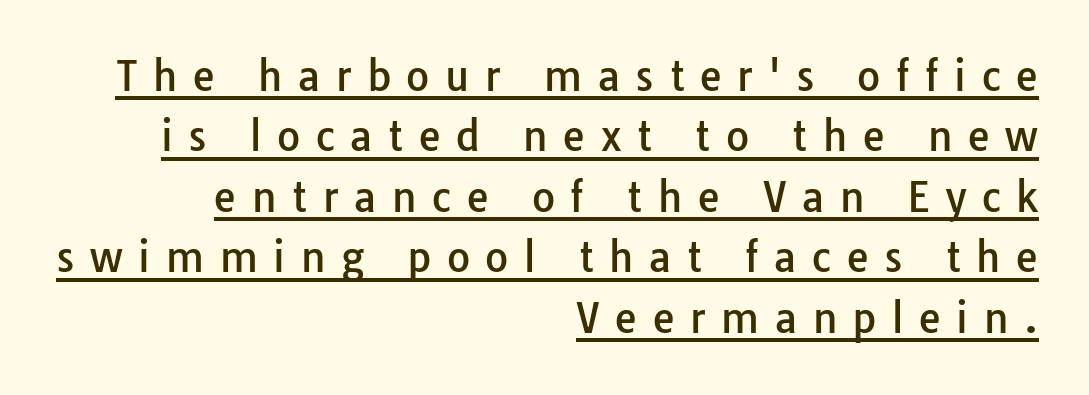
Caption: multi-line text, flush right, ragged left. The gaps between neighbouring characters are conspicuously large. Proportional: the letters do not fall into vertical columns. Are there feet on the stems? There aren't — it's a sans. The sample's only ornament is a line tracing under the words. Posture: straight, roman, zero tilt.
